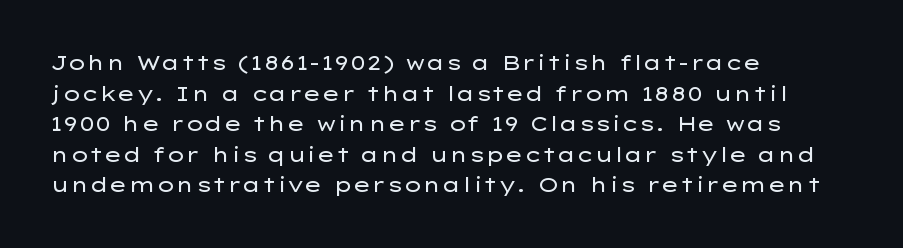
The image shows 20 px text type, upright; set left-aligned, normal line spacing (1.53x), normal letter spacing, not underlined.
